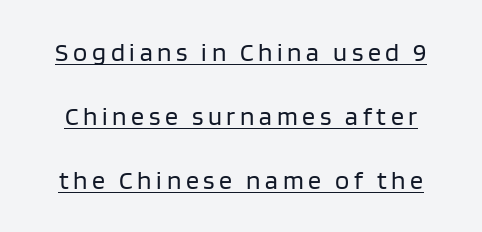
A continuous stroke trails under the words, as in a hyperlink. Is the type heavy? It reads as light-to-regular instead. The typography opts for an upright posture over an oblique one. One glance says open: line gaps are wider than usual.
